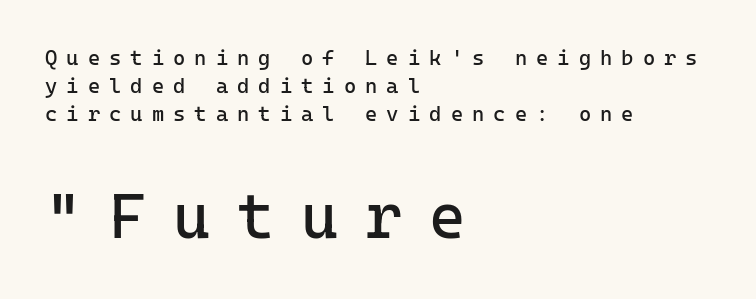
Q: Is the text bold? A: No.
Q: Is the text italic (slanted)? A: No, it is upright.
Q: Is the typeface a serif or a sans-serif typeface? A: Sans-serif.
Q: Is the text underlined? A: No.
Q: How is the paragraph aligned? A: Left-aligned.
Q: Is the spacing between letters normal or unusually wide? A: Unusually wide.
Q: Is the spacing between lines tight, normal or loose? A: Normal.
Q: Which block of text is set in a larger size, the first (top) or the second (bottom)? A: The second (bottom) one.
Q: Width (condensed, normal, or wide)? A: Normal.
Q: Stroke contrast? A: Low.
Q: x-height? A: Medium.
